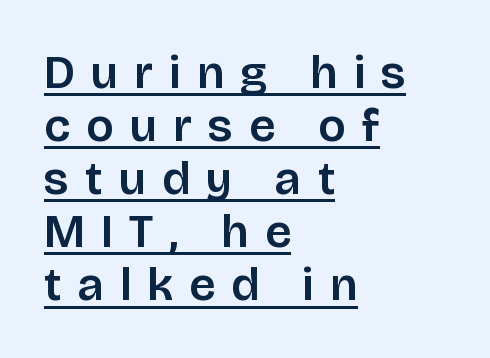
Q: Is the text italic (slanted)? A: No, it is upright.
Q: Is the typeface a serif or a sans-serif typeface? A: Sans-serif.
Q: Is the text underlined? A: Yes.
Q: How is the paragraph aligned? A: Left-aligned.
Q: Is the spacing between letters normal or unusually wide? A: Unusually wide.
Q: Is the spacing between lines tight, normal or loose? A: Tight.
Q: Width (condensed, normal, or wide)? A: Normal.
Q: Stroke contrast? A: Low.
Q: x-height? A: Large.
Q: Monospaced? A: No.
